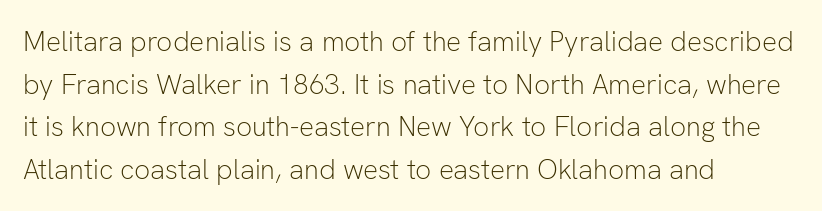
Q: Is the text bold? A: No.
Q: Is the text italic (slanted)? A: No, it is upright.
Q: Is the typeface a serif or a sans-serif typeface? A: Sans-serif.
Q: Is the text underlined? A: No.
Q: How is the paragraph aligned? A: Left-aligned.
Q: Is the spacing between letters normal or unusually wide? A: Normal.
Q: Is the spacing between lines tight, normal or loose? A: Normal.
Q: Width (condensed, normal, or wide)? A: Normal.
Q: Stroke contrast? A: Low.
Q: x-height? A: Medium.
Q: Monospaced? A: No.
